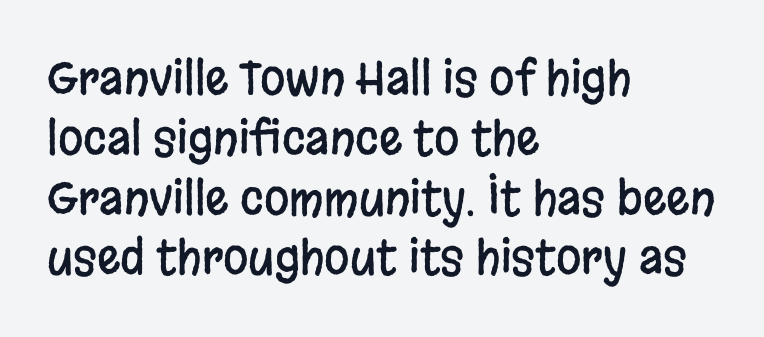
The specimen omits any rule beneath the text block's lines. A typesetter would call this zero additional tracking. The rendering anchors every line to the left-hand side. The block of text has a typical density, with ordinary space between rows. This is sans-serif lettering, the kind often seen on screens and signage. Varying glyph widths throughout — classic text-font behaviour.
